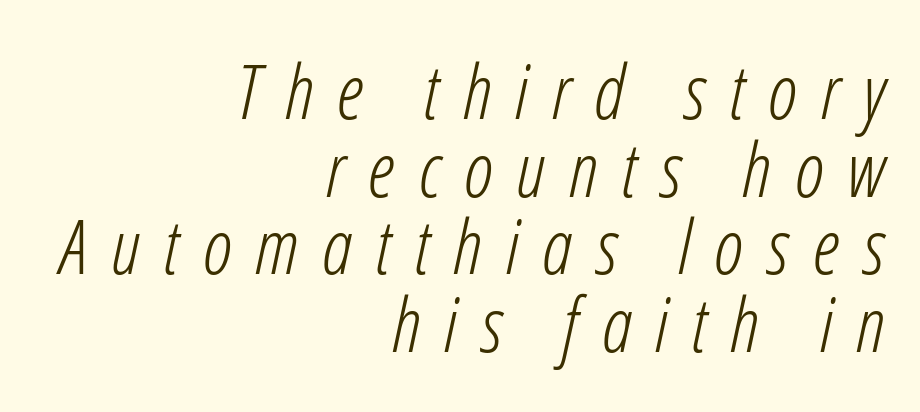
Q: Is the text bold? A: No.
Q: Is the text italic (slanted)? A: Yes, it leans right by about 12 degrees.
Q: Is the text underlined? A: No.
Q: How is the paragraph aligned? A: Right-aligned.
Q: Is the spacing between letters normal or unusually wide? A: Unusually wide.
Q: Is the spacing between lines tight, normal or loose? A: Tight.
Q: Width (condensed, normal, or wide)? A: Condensed.
Q: Stroke contrast? A: Low.
Q: x-height? A: Medium.
Q: Monospaced? A: No.
